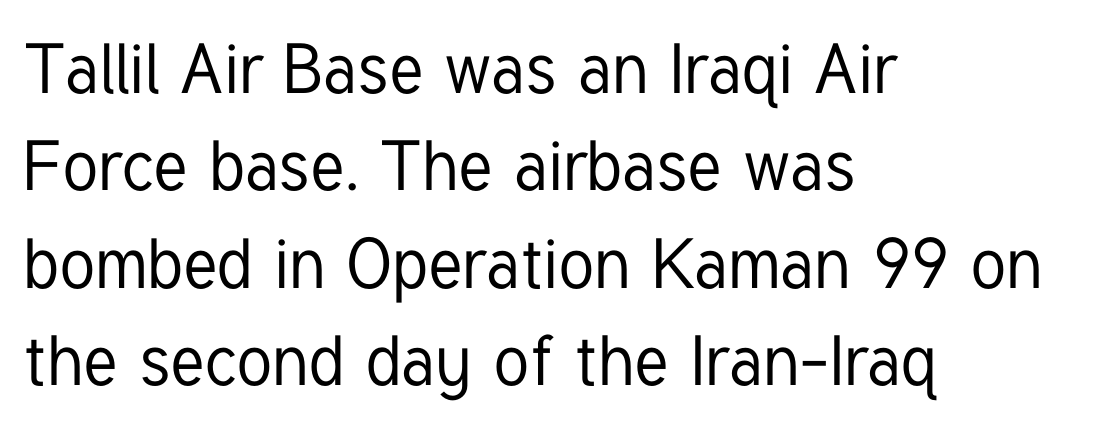
Q: Is the text italic (slanted)? A: No, it is upright.
Q: Is the typeface a serif or a sans-serif typeface? A: Sans-serif.
Q: Is the text underlined? A: No.
Q: How is the paragraph aligned? A: Left-aligned.
Q: Is the spacing between letters normal or unusually wide? A: Normal.
Q: Is the spacing between lines tight, normal or loose? A: Normal.
Q: Width (condensed, normal, or wide)? A: Condensed.
Q: Stroke contrast? A: Low.
Q: x-height? A: Medium.
Q: Monospaced? A: No.
